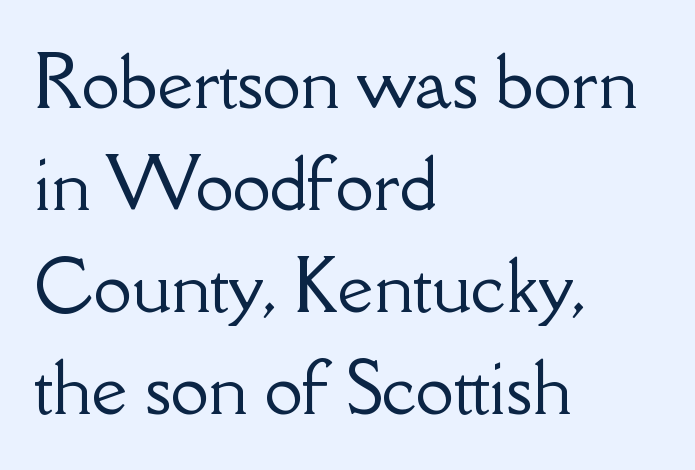
Q: Is the text italic (slanted)? A: No, it is upright.
Q: Is the typeface a serif or a sans-serif typeface? A: Serif.
Q: Is the text underlined? A: No.
Q: How is the paragraph aligned? A: Left-aligned.
Q: Is the spacing between letters normal or unusually wide? A: Normal.
Q: Is the spacing between lines tight, normal or loose? A: Normal.
Q: Width (condensed, normal, or wide)? A: Normal.
Q: Stroke contrast? A: Low.
Q: x-height? A: Small.
Q: Monospaced? A: No.
